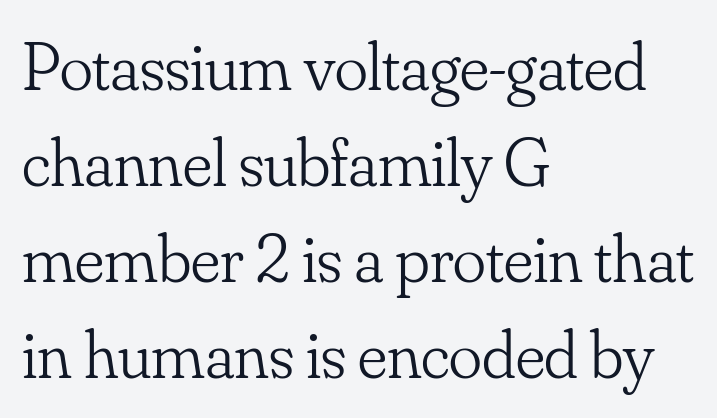
The typeface has the unassuming heft of standard copy or less. The paragraph has a hard left edge and a soft right edge. Regarding serifs, this sample has them. Just letters on the line, the space beneath them empty. A typesetter would mark this as roman, not italic. A typesetter would call this leading conventional body-copy spacing.
